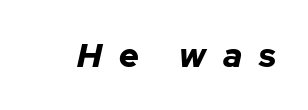
{"italic": "yes", "lean": "right", "slant_degrees": 12, "bold": "yes", "weight": "bold", "width": "normal", "stroke_contrast": "low", "x_height": "medium", "monospaced": "no", "underline": "no", "letter_spacing": "wide", "letter_spacing_em": 0.5, "glyph_px": 34}
